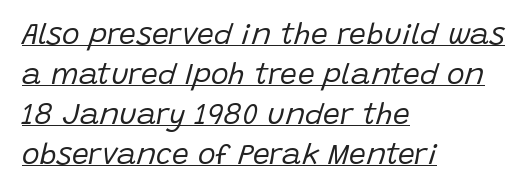
{"italic": "yes", "lean": "right", "slant_degrees": 15, "bold": "no", "weight": "regular", "width": "normal", "stroke_contrast": "low", "x_height": "large", "monospaced": "no", "underline": "yes", "align": "left", "line_spacing": "normal", "line_spacing_ratio": 1.33, "letter_spacing": "normal", "letter_spacing_em": 0.0, "glyph_px": 30}
